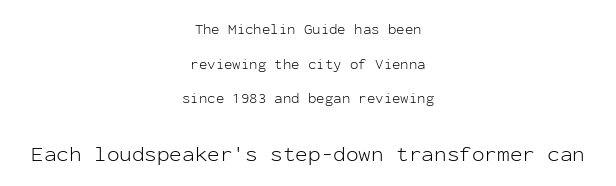
{"italic": "no", "bold": "no", "underline": "no", "align": "center", "line_spacing": "loose", "line_spacing_ratio": 2.48, "letter_spacing": "normal", "letter_spacing_em": 0.0, "larger_block": "second", "size_ratio": 1.5, "glyph_px": 21}
